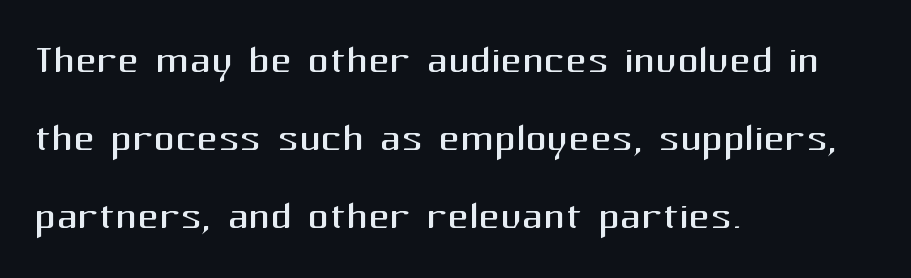
The space beneath each line is pristine and unruled. A typesetter would call this proportional, since set widths differ per character. This is the regular roman posture of the typeface. In terms of letterform style, serifs are entirely absent. The rag falls on the right side of this text block.
